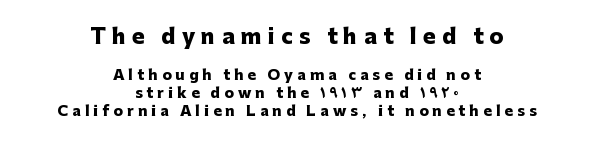
Layout note: lines centered. Bigger letters appear in the top chunk; the bottom chunk is reduced. The face used here has the dense, thick strokes of a bold. This is the regular roman posture of the typeface. Nobody drew a line under any word here.
